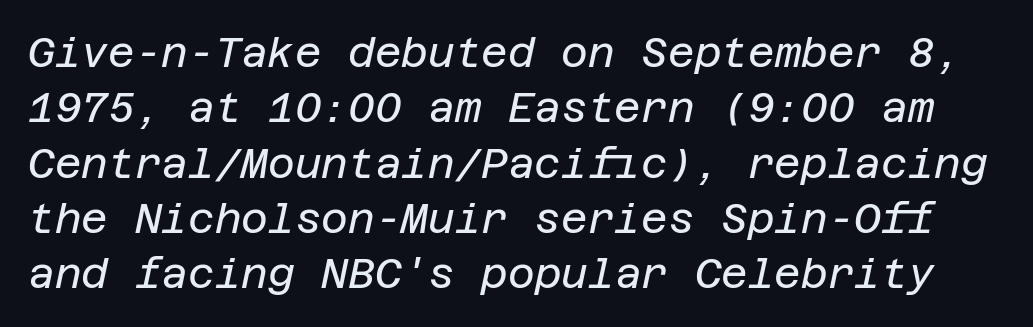
Q: Is the text bold? A: No.
Q: Is the text italic (slanted)? A: Yes, it leans right by about 12 degrees.
Q: Is the text underlined? A: No.
Q: Is the spacing between letters normal or unusually wide? A: Normal.
Q: Is the spacing between lines tight, normal or loose? A: Normal.
Q: Width (condensed, normal, or wide)? A: Normal.
Q: Stroke contrast? A: Low.
Q: x-height? A: Large.
